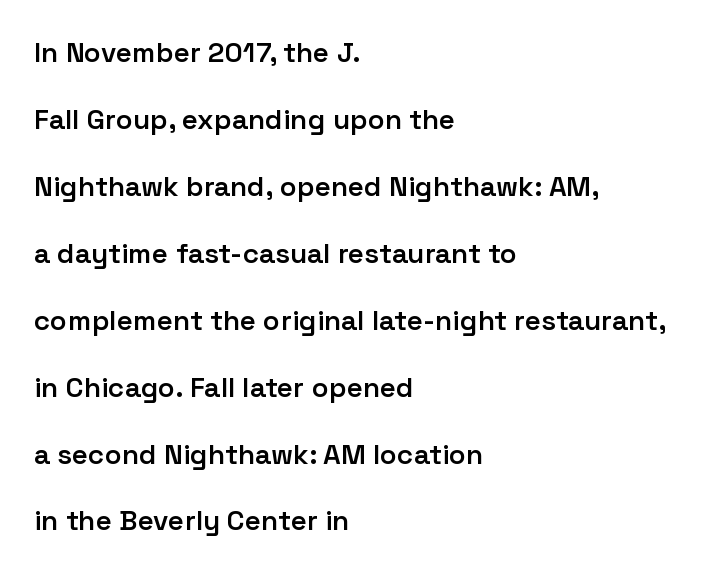
Q: Is the text bold? A: Semi-bold.
Q: Is the text italic (slanted)? A: No, it is upright.
Q: Is the typeface a serif or a sans-serif typeface? A: Sans-serif.
Q: Is the text underlined? A: No.
Q: How is the paragraph aligned? A: Left-aligned.
Q: Is the spacing between letters normal or unusually wide? A: Normal.
Q: Is the spacing between lines tight, normal or loose? A: Loose.
Q: Width (condensed, normal, or wide)? A: Normal.
Q: Stroke contrast? A: Low.
Q: x-height? A: Medium.
Q: Monospaced? A: No.
